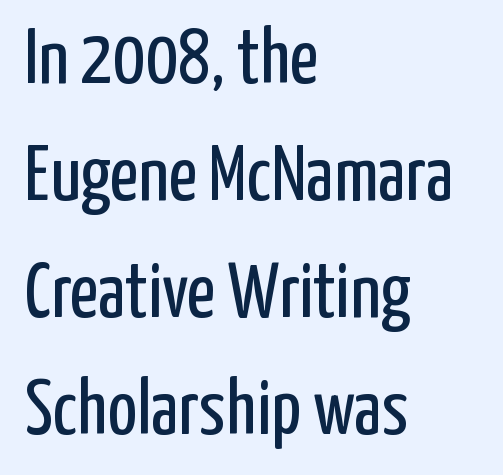
The image shows 78 px regular-weight, condensed sans-serif type, upright; set left-aligned, normal line spacing (1.5x), normal letter spacing, not underlined; low stroke contrast and a medium x-height.
